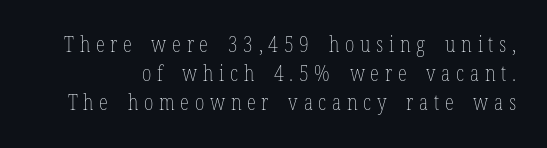
{"italic": "no", "bold": "no", "underline": "no", "line_spacing": "normal", "line_spacing_ratio": 1.37, "letter_spacing": "wide", "letter_spacing_em": 0.27, "glyph_px": 21}
